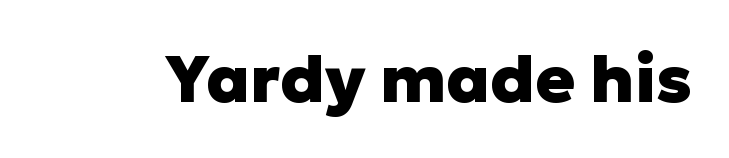
Q: Is the text bold? A: Yes.
Q: Is the text italic (slanted)? A: No, it is upright.
Q: Is the typeface a serif or a sans-serif typeface? A: Sans-serif.
Q: Is the text underlined? A: No.
Q: Is the spacing between letters normal or unusually wide? A: Normal.
Q: Width (condensed, normal, or wide)? A: Normal.
Q: Stroke contrast? A: Low.
Q: x-height? A: Medium.
Q: Monospaced? A: No.
